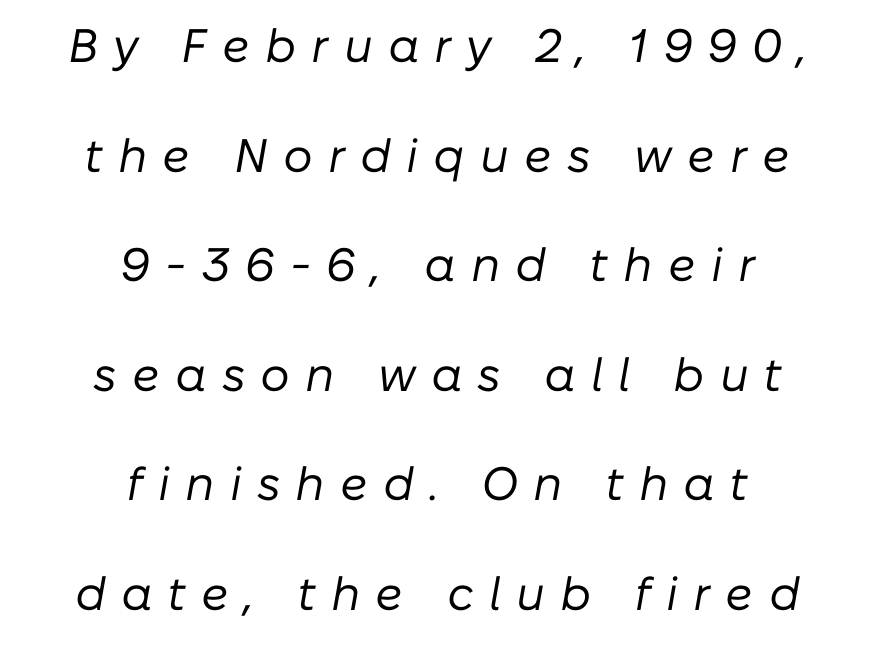
The image shows 47 px regular-weight type, italic (leaning right); set centered, loose line spacing (2.33x), unusually wide letter spacing (+0.32 em), not underlined; low stroke contrast and a medium x-height.
